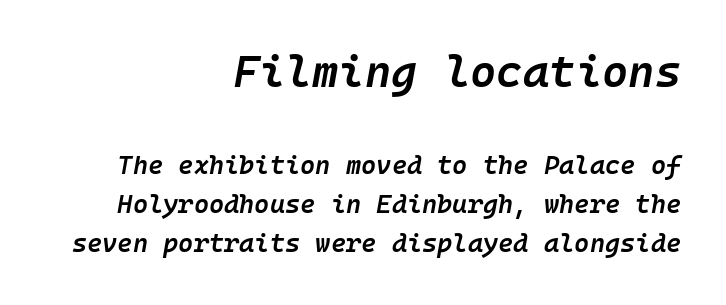
Q: Is the text bold? A: Semi-bold.
Q: Is the text italic (slanted)? A: Yes, it leans right by about 10 degrees.
Q: Is the text underlined? A: No.
Q: How is the paragraph aligned? A: Right-aligned.
Q: Is the spacing between letters normal or unusually wide? A: Normal.
Q: Is the spacing between lines tight, normal or loose? A: Normal.
Q: Which block of text is set in a larger size, the first (top) or the second (bottom)? A: The first (top) one.
Q: Width (condensed, normal, or wide)? A: Normal.
Q: Stroke contrast? A: Low.
Q: x-height? A: Medium.
